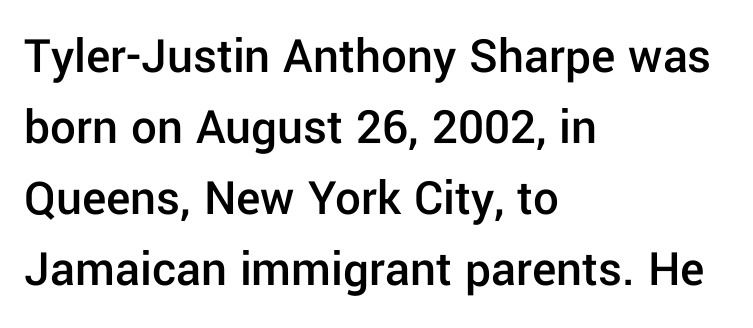
{"serif": "no", "italic": "no", "bold": "semi", "weight": "semibold", "width": "normal", "stroke_contrast": "low", "x_height": "medium", "monospaced": "no", "underline": "no", "align": "left", "line_spacing": "normal", "line_spacing_ratio": 1.39, "letter_spacing": "normal", "letter_spacing_em": 0.0, "glyph_px": 51}
